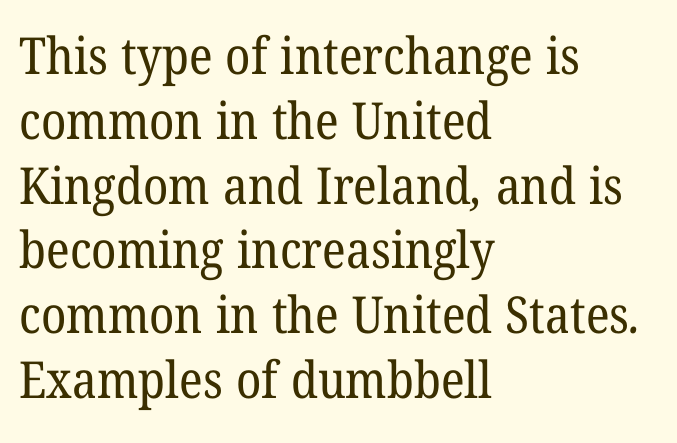
{"serif": "yes", "bold": "no", "weight": "regular", "width": "normal", "stroke_contrast": "low", "x_height": "medium", "monospaced": "no", "underline": "no", "align": "left", "line_spacing": "normal", "line_spacing_ratio": 1.27, "letter_spacing": "normal", "letter_spacing_em": 0.0, "glyph_px": 51}
